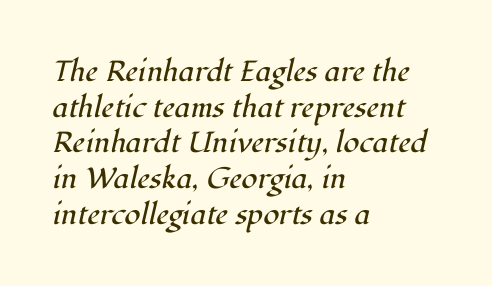
Weight: regular or lighter. Reading down the block, your eye returns to a fixed left position each line. Rendered with sloped, italic letterforms. Bare-footed words on every line.
